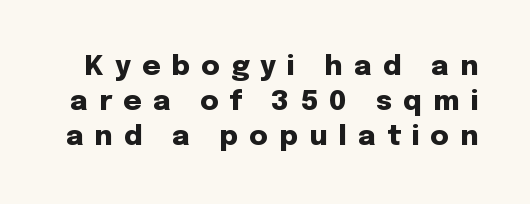
Posture: upright roman. The words here are not underlined. As a designer I'd log this as weight 700, bold. Does extra space separate the letters? Yes, quite a lot of it. Rows of type keep a routine distance in the vertical direction.
